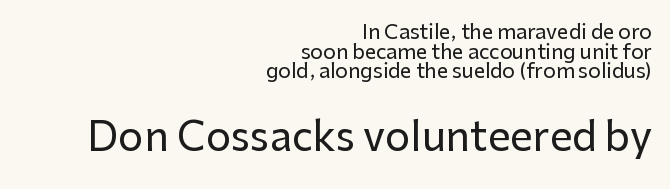
You could call the tracking neutral — neither tight nor loose. The letters in the lower block stand taller than those in the block above. The font family rendered here belongs to the sans-serif group. Underlining? Definitely not there.
